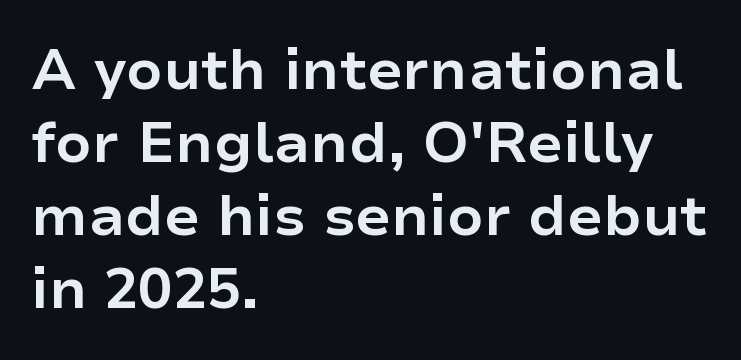
The image shows 57 px bold sans-serif type, upright; set left-aligned, normal line spacing (1.28x), normal letter spacing, not underlined; low stroke contrast and a medium x-height.
